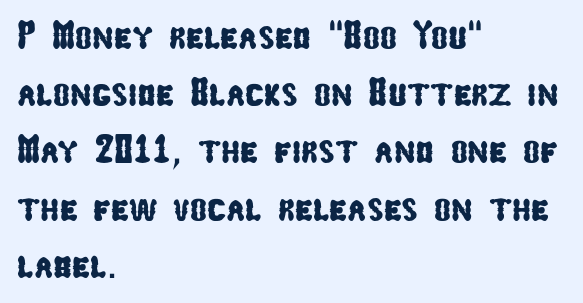
The image shows 40 px condensed sans-serif type; set left-aligned, normal line spacing (1.43x), normal letter spacing, not underlined; low stroke contrast and a medium x-height.
